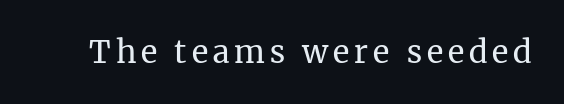
Q: Is the text bold? A: No.
Q: Is the text italic (slanted)? A: No, it is upright.
Q: Is the typeface a serif or a sans-serif typeface? A: Serif.
Q: Is the text underlined? A: No.
Q: Width (condensed, normal, or wide)? A: Normal.
Q: Stroke contrast? A: Medium.
Q: x-height? A: Medium.
Q: Monospaced? A: No.
